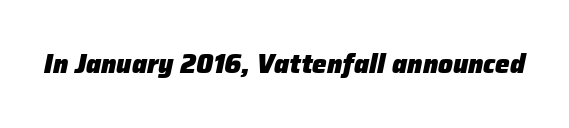
Notice how thick the strokes are: this is what a full bold looks like. Default kerning and tracking; the words read as compact shapes. The words here are not underlined. Slanted lettering throughout.
